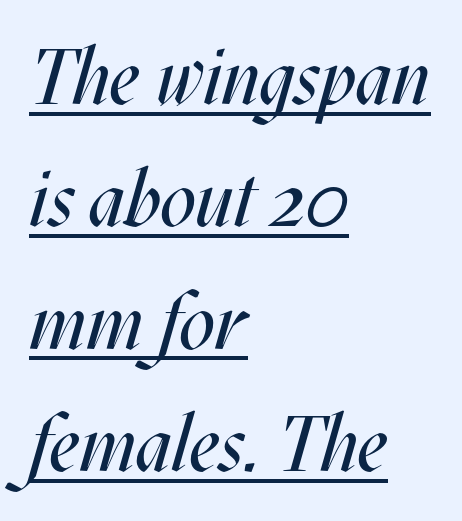
The image shows 78 px regular-weight, condensed type, italic (leaning right); set left-aligned, normal line spacing (1.57x), normal letter spacing, underlined; medium stroke contrast and a large x-height.
